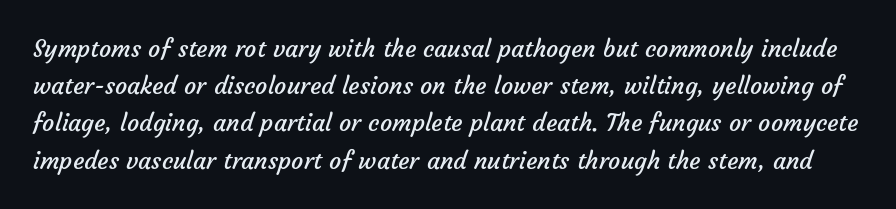
{"bold": "no", "underline": "no", "line_spacing": "normal", "line_spacing_ratio": 1.55, "letter_spacing": "normal", "letter_spacing_em": 0.0, "glyph_px": 24}
